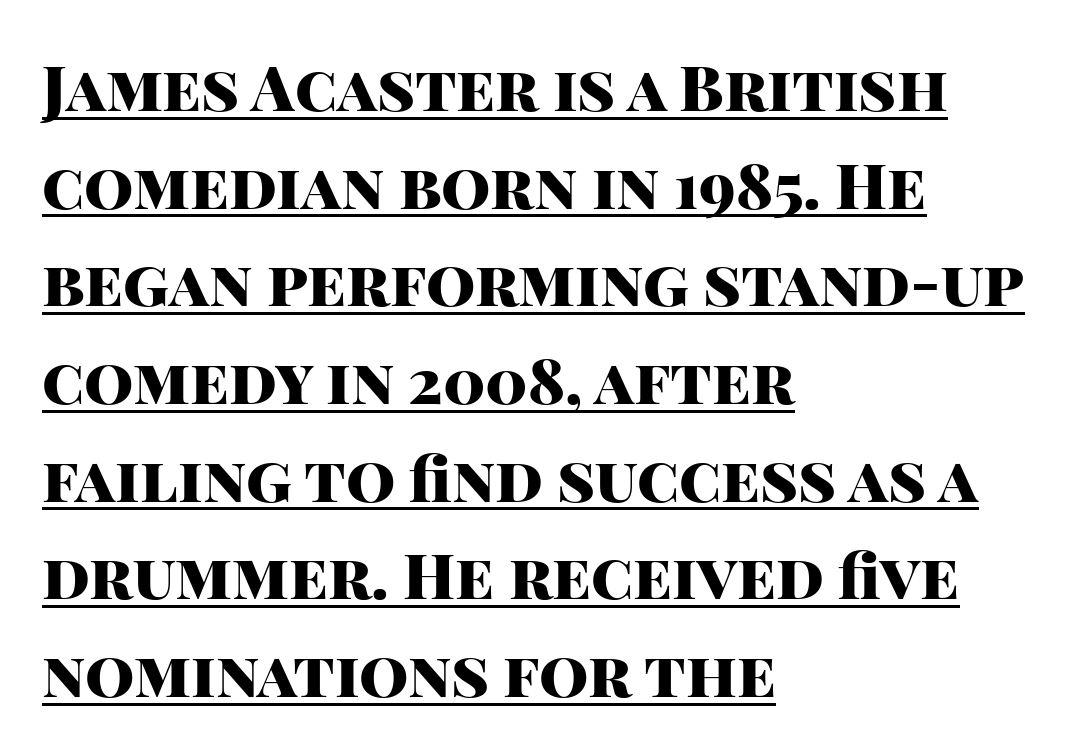
Compared with a centered layout, this one pins lines to the left instead. Between one letter and the next there's only the usual sliver of space. Compared with undecorated copy, this sample adds a rule below the words. Note the varied advance widths — an 'i' is clearly narrower than an 'm'.
